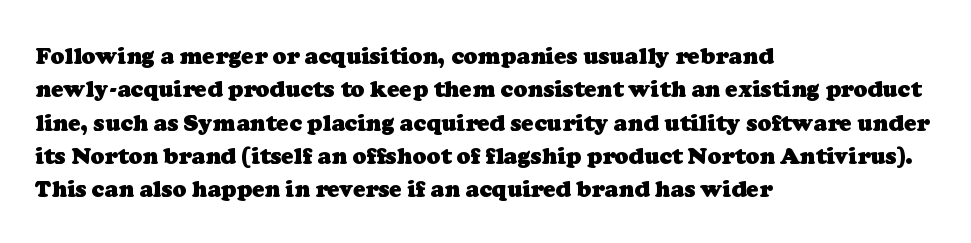
Has an underline been added? It has not. Evenly set lines give the paragraph a standard silhouette. No extra tracking has been applied to these lines. Every letter is thick-stroked: bold, no question. These lines stack with their left ends in a neat column.
